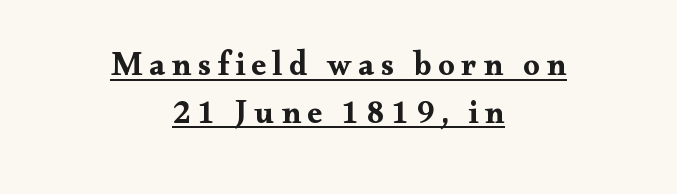
{"serif": "yes", "italic": "no", "bold": "yes", "weight": "bold", "width": "wide", "stroke_contrast": "medium", "x_height": "small", "monospaced": "no", "underline": "yes", "align": "center", "line_spacing": "normal", "line_spacing_ratio": 1.45, "glyph_px": 33}
